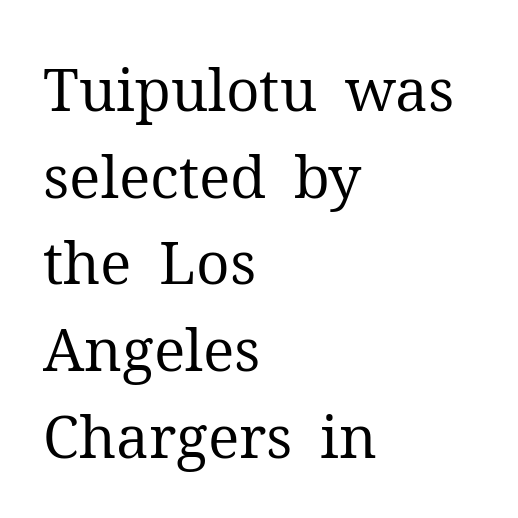
The image shows 59 px regular-weight serif type, upright; set left-aligned, normal line spacing (1.47x), normal letter spacing, not underlined; medium stroke contrast and a medium x-height.
